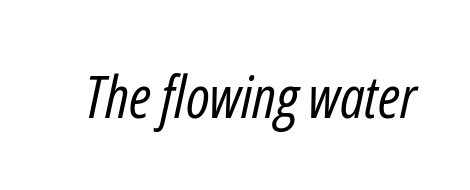
Bold? No — there's no thickening of the strokes. These lines are rendered in a variable-pitch font. A clean baseline with only descenders dipping below it. The line texture is even and compact thanks to regular tracking. Designer's note — italics engaged.
